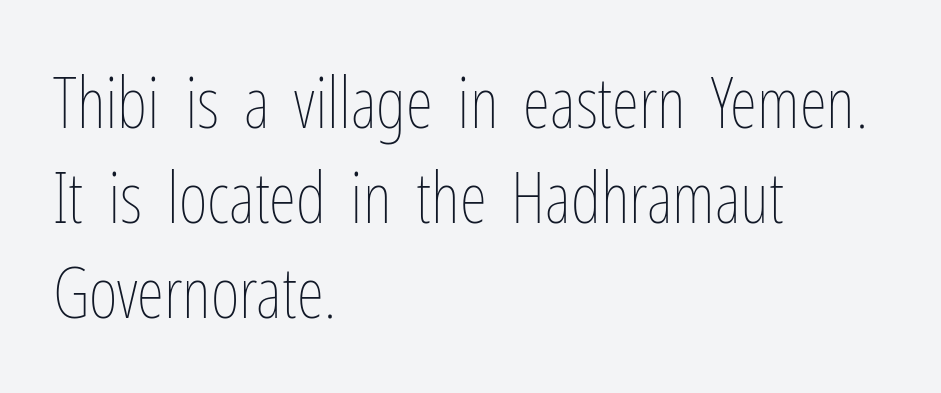
The image shows 70 px thin, condensed type, upright; set left-aligned, normal line spacing (1.36x), normal letter spacing, not underlined; low stroke contrast and a medium x-height.
